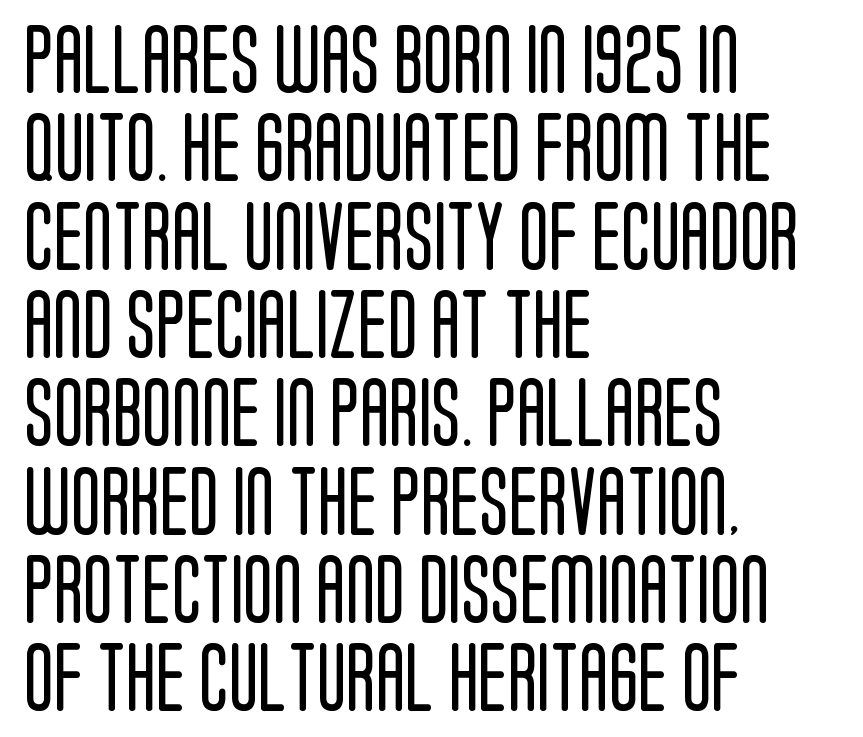
Q: Is the text bold? A: No.
Q: Is the text italic (slanted)? A: No, it is upright.
Q: Is the typeface a serif or a sans-serif typeface? A: Sans-serif.
Q: Is the text underlined? A: No.
Q: How is the paragraph aligned? A: Left-aligned.
Q: Is the spacing between letters normal or unusually wide? A: Normal.
Q: Is the spacing between lines tight, normal or loose? A: Normal.
Q: Width (condensed, normal, or wide)? A: Condensed.
Q: Stroke contrast? A: Low.
Q: x-height? A: Large.
Q: Monospaced? A: No.
